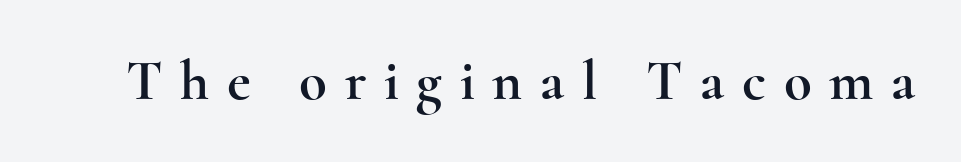
No word sits above an underline. Yep, those are serifs on the letters. The letters advance in unequal steps, a hallmark of proportional type. Short note: letters widely spaced. When letters stand straight like this, we call the style roman or upright.
